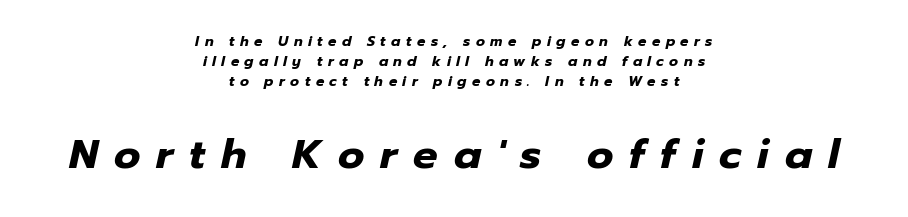
Descenders hang freely into open space. Normally led — the rows are evenly, conventionally spaced. Which margin do the lines hug? Neither — every line sits in the middle. These lines are rendered in a variable-pitch font. The gaps between neighbouring characters are conspicuously large. Is the type bold? Yes — the strokes are clearly thick and heavy.
